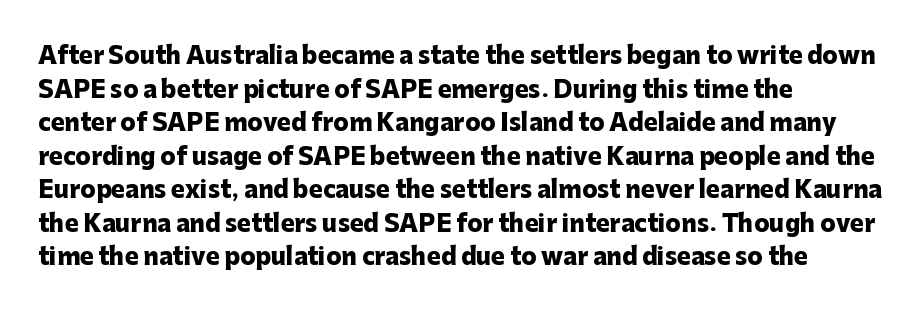
The image shows 23 px bold type, upright; set left-aligned, normal line spacing (1.46x), normal letter spacing, not underlined.
